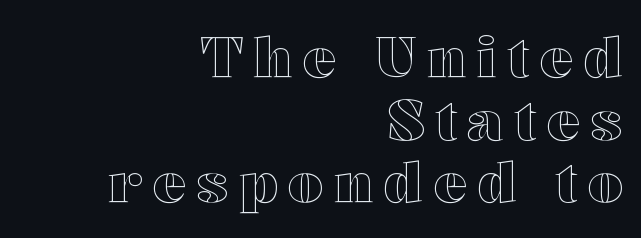
The image shows 56 px wide type, upright; set right-aligned, tight line spacing (1.12x), not underlined; a medium x-height.
